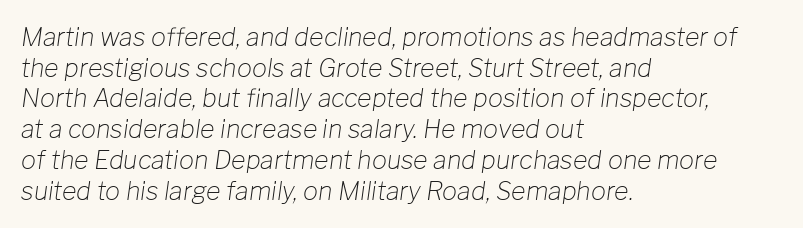
The whole block is typeset with a tilt. A clean baseline with only descenders dipping below it. The strokes carry an ordinary text weight at most. The rag falls on the right side of this text block.
